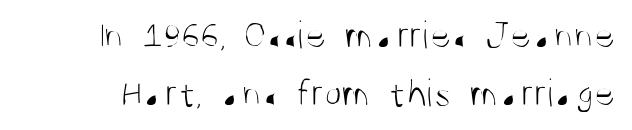
No extra ink here — the face is not bold. Does extra space separate the letters? No, they use regular spacing. The area under the type is left untouched. A typesetter would call this proportional, since set widths differ per character.
